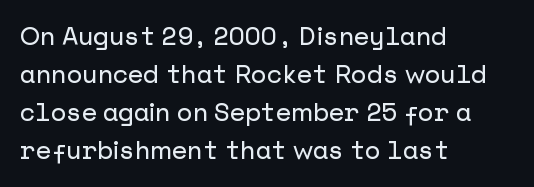
The image shows 25 px text type, upright; set left-aligned, normal line spacing (1.52x), normal letter spacing, not underlined.
